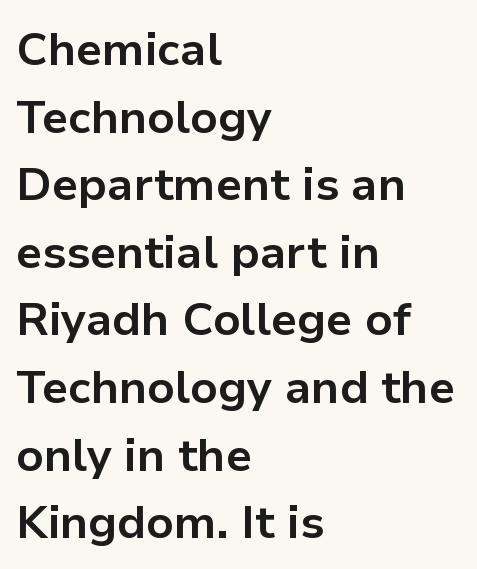
Q: Is the text bold? A: Yes.
Q: Is the text italic (slanted)? A: No, it is upright.
Q: Is the typeface a serif or a sans-serif typeface? A: Sans-serif.
Q: Is the text underlined? A: No.
Q: How is the paragraph aligned? A: Left-aligned.
Q: Is the spacing between letters normal or unusually wide? A: Normal.
Q: Is the spacing between lines tight, normal or loose? A: Normal.
Q: Width (condensed, normal, or wide)? A: Normal.
Q: Stroke contrast? A: Low.
Q: x-height? A: Medium.
Q: Monospaced? A: No.
